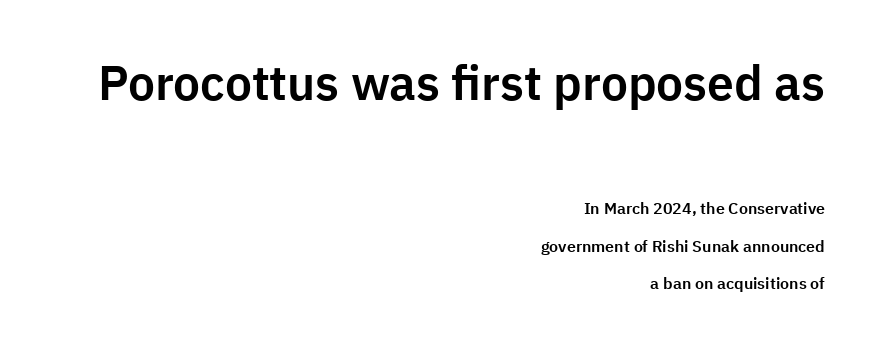
Note: no serifs on the glyphs. You could not count columns in this text — the font is proportionally spaced. Top chunk: large. Bottom chunk: small. Layout note: lines flush right. Just letters on the line, the space beneath them empty. Rendered with straight, roman letterforms.
